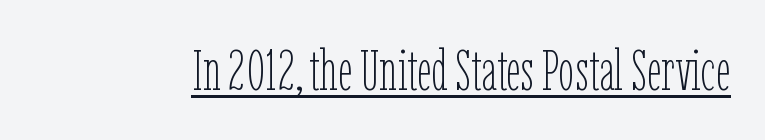
{"italic": "no", "bold": "no", "weight": "thin", "width": "condensed", "stroke_contrast": "low", "x_height": "medium", "monospaced": "no", "underline": "yes", "letter_spacing": "normal", "letter_spacing_em": 0.0, "glyph_px": 57}
